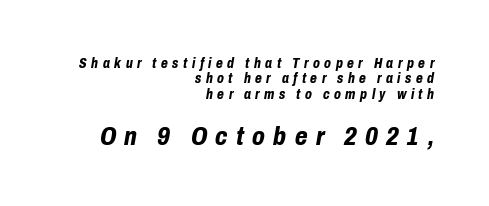
The image shows 26 px bold type, italic (leaning right); set right-aligned, tight line spacing (1.09x), unusually wide letter spacing (+0.32 em), not underlined; the second (bottom) block is 1.86x larger.
